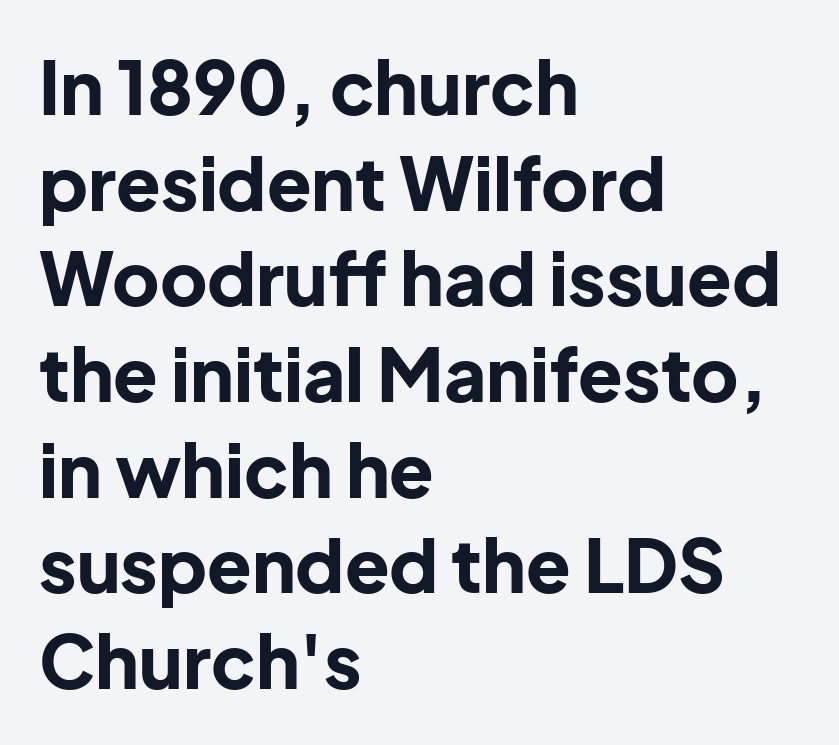
Q: Is the text bold? A: Yes.
Q: Is the text italic (slanted)? A: No, it is upright.
Q: Is the typeface a serif or a sans-serif typeface? A: Sans-serif.
Q: Is the text underlined? A: No.
Q: How is the paragraph aligned? A: Left-aligned.
Q: Is the spacing between letters normal or unusually wide? A: Normal.
Q: Is the spacing between lines tight, normal or loose? A: Normal.
Q: Width (condensed, normal, or wide)? A: Normal.
Q: Stroke contrast? A: Low.
Q: x-height? A: Medium.
Q: Monospaced? A: No.
